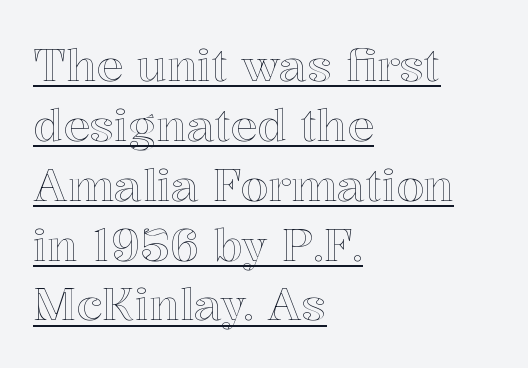
Q: Is the text italic (slanted)? A: No, it is upright.
Q: Is the text underlined? A: Yes.
Q: How is the paragraph aligned? A: Left-aligned.
Q: Is the spacing between letters normal or unusually wide? A: Normal.
Q: Is the spacing between lines tight, normal or loose? A: Normal.
Q: Width (condensed, normal, or wide)? A: Normal.
Q: x-height? A: Medium.
Q: Monospaced? A: No.
